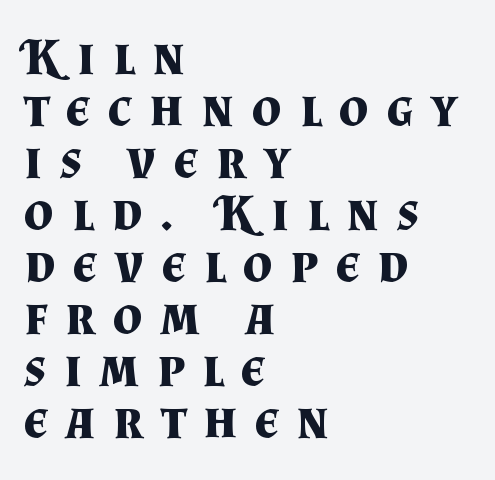
Q: Is the text bold? A: Yes.
Q: Is the text italic (slanted)? A: No, it is upright.
Q: Is the typeface a serif or a sans-serif typeface? A: Serif.
Q: Is the text underlined? A: No.
Q: How is the paragraph aligned? A: Left-aligned.
Q: Is the spacing between letters normal or unusually wide? A: Unusually wide.
Q: Is the spacing between lines tight, normal or loose? A: Tight.
Q: Width (condensed, normal, or wide)? A: Normal.
Q: Stroke contrast? A: Medium.
Q: x-height? A: Small.
Q: Monospaced? A: No.
